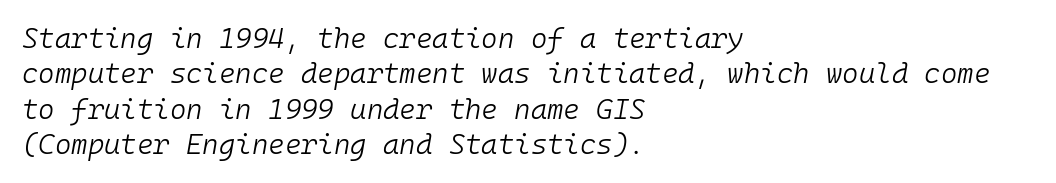
Stem width sits at or under what a default text font uses. The face used here is monospaced, like something from a code editor. Caption: multi-line text, flush left, ragged right. Descenders are the only things crossing below the line. Emphasis-style slanted type is in use. Successive baselines arrive at the customary interval.
